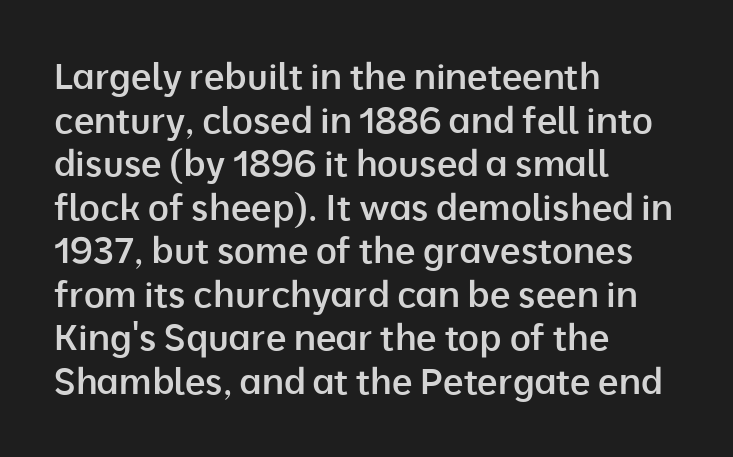
Summary of weight: moderately heavy, a semibold. Varying glyph widths throughout — classic text-font behaviour. The foot of each line stays bare and open. Designer's note — italics off, roman on. Letterform terminals end flat and unadorned throughout the passage.
